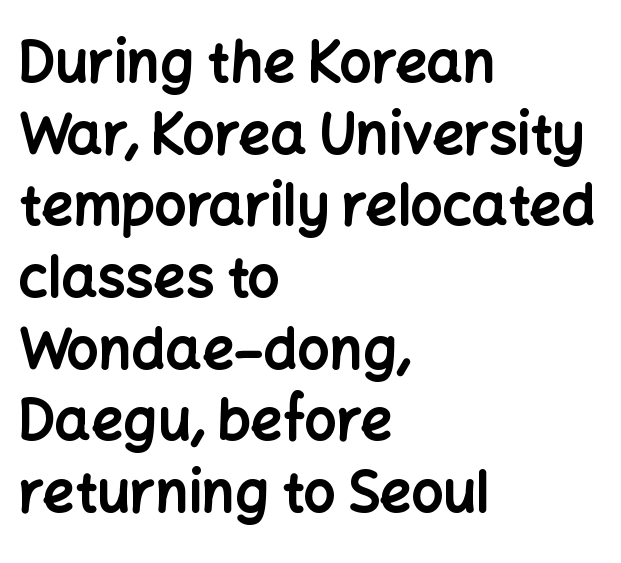
Does the leading feel generous? No, just average. The setting favours the left margin, as ordinary paragraphs usually do. Beneath every word, the page is bare. You'd pick this weight for a headline — it's a proper bold. The axis of the letterforms is exactly vertical.
